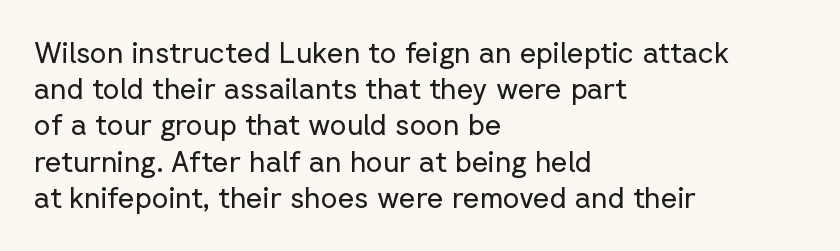
Q: Is the text bold? A: No.
Q: Is the text italic (slanted)? A: No, it is upright.
Q: Is the typeface a serif or a sans-serif typeface? A: Sans-serif.
Q: Is the text underlined? A: No.
Q: How is the paragraph aligned? A: Left-aligned.
Q: Is the spacing between letters normal or unusually wide? A: Normal.
Q: Is the spacing between lines tight, normal or loose? A: Normal.
Q: Width (condensed, normal, or wide)? A: Normal.
Q: Stroke contrast? A: Low.
Q: x-height? A: Medium.
Q: Monospaced? A: No.
